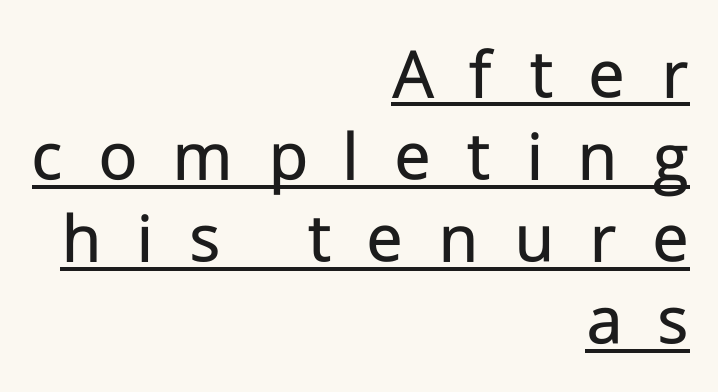
{"serif": "no", "italic": "no", "bold": "no", "weight": "regular", "width": "normal", "stroke_contrast": "low", "x_height": "medium", "monospaced": "no", "underline": "yes", "align": "right", "line_spacing": "tight", "line_spacing_ratio": 1.11, "letter_spacing": "wide", "letter_spacing_em": 0.48, "glyph_px": 74}
